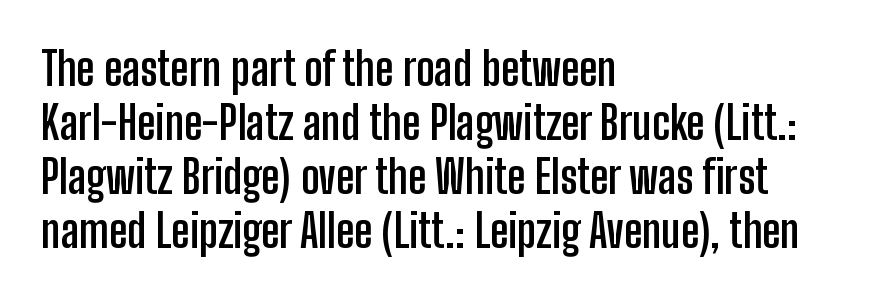
The letterforms sit shoulder to shoulder at normal distance. The typeface chosen for these lines omits serifs. Varying glyph widths throughout — classic text-font behaviour. You'd pick this weight for a headline — it's a proper bold.
